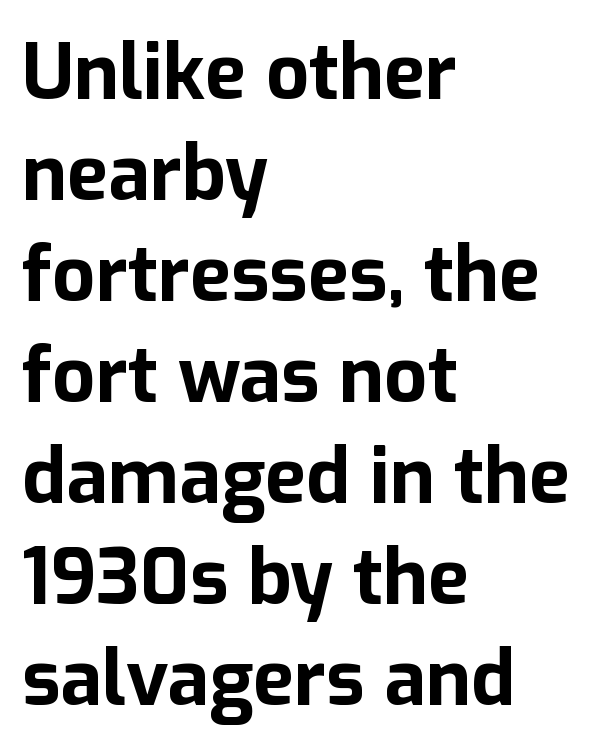
The lettering stays uniformly vertical, giving the passage a roman look. The paragraph has a hard left edge and a soft right edge. The baseline area is clear. In terms of weight, the rendering is a true, heavy bold.
